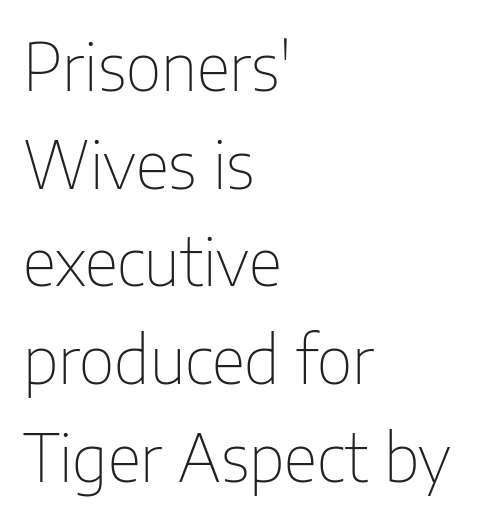
The image shows 66 px thin, condensed sans-serif type, upright; set left-aligned, normal line spacing (1.48x), normal letter spacing, not underlined; low stroke contrast and a medium x-height.
